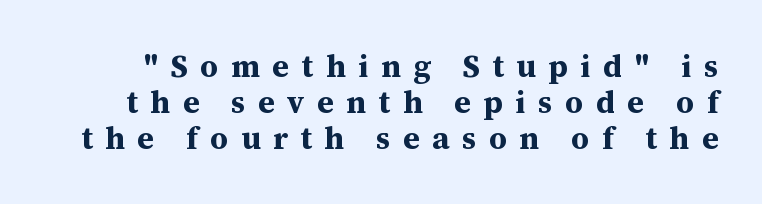
{"serif": "yes", "italic": "no", "bold": "yes", "weight": "bold", "width": "normal", "stroke_contrast": "medium", "x_height": "medium", "monospaced": "no", "underline": "no", "line_spacing_ratio": 1.16, "letter_spacing": "wide", "letter_spacing_em": 0.41, "glyph_px": 31}
